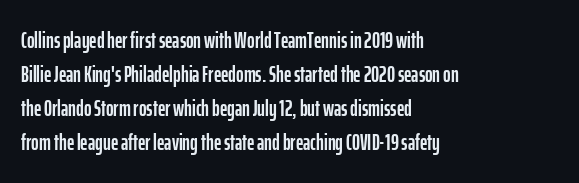
Clear beneath every line of the passage. Notice how descenders clear the ascenders below comfortably — that's standard leading. In terms of letterspacing, this is plain default setting. The lettering stays uniformly vertical, giving the passage a roman look. The lines in this sample share a left origin and differ only in where they stop.
